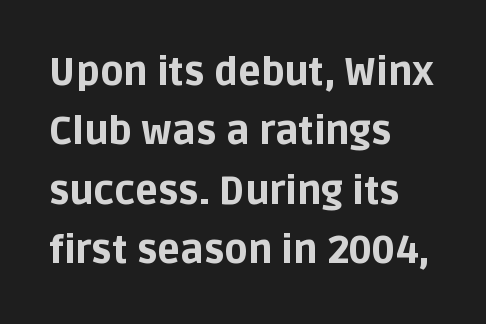
Q: Is the text bold? A: Yes.
Q: Is the text italic (slanted)? A: No, it is upright.
Q: Is the typeface a serif or a sans-serif typeface? A: Sans-serif.
Q: Is the text underlined? A: No.
Q: How is the paragraph aligned? A: Left-aligned.
Q: Is the spacing between letters normal or unusually wide? A: Normal.
Q: Is the spacing between lines tight, normal or loose? A: Normal.
Q: Width (condensed, normal, or wide)? A: Normal.
Q: Stroke contrast? A: Low.
Q: x-height? A: Large.
Q: Monospaced? A: No.
